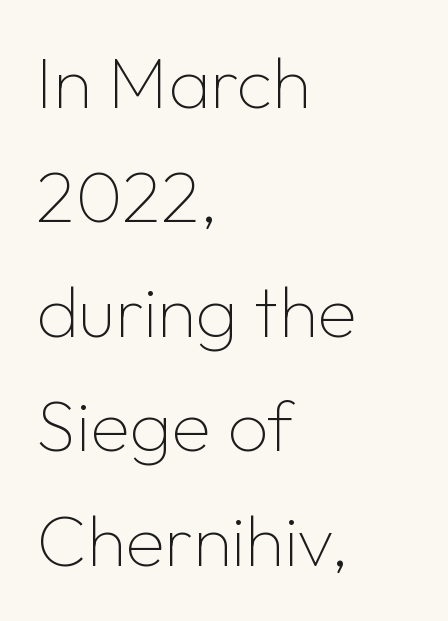
Teacher's note: observe the even left margin — that is flush-left alignment. Spacing between characters is what you'd get straight out of the box. A typesetter would mark this as roman, not italic. No letter is thick-stroked: the sample isn't bold. You could not count columns in this text — the font is proportionally spaced. Check under the words: just untouched page.
